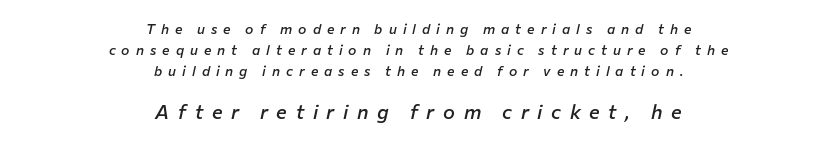
The face used here appears at its bigger size in the lower chunk. Typesetter's note: demi weight, one step under bold. The space beneath each line is pristine and unruled. The lines sit at an ordinary, default distance from one another. Tracking here is generous; glyphs stand well apart from one another.
